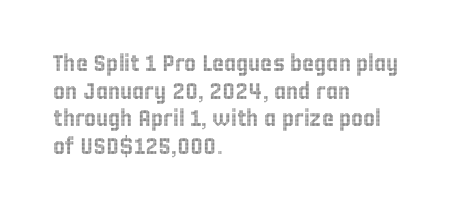
{"italic": "no", "underline": "no", "align": "left", "line_spacing_ratio": 1.2, "letter_spacing": "normal", "letter_spacing_em": 0.0, "glyph_px": 23}
